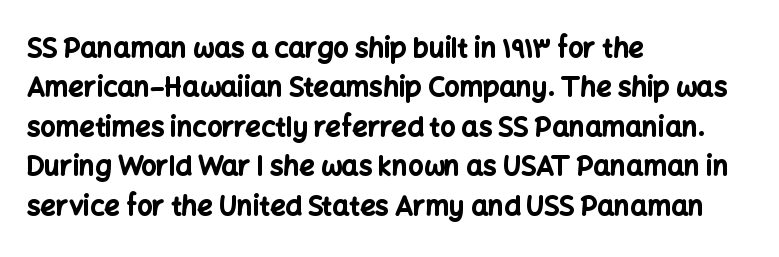
The line texture is even and compact thanks to regular tracking. Notice how the passage keeps a crisp vertical edge on the left only. Rendered with straight, roman letterforms. A bare baseline throughout the passage. One glance says typical: line gaps are just what's usual.
